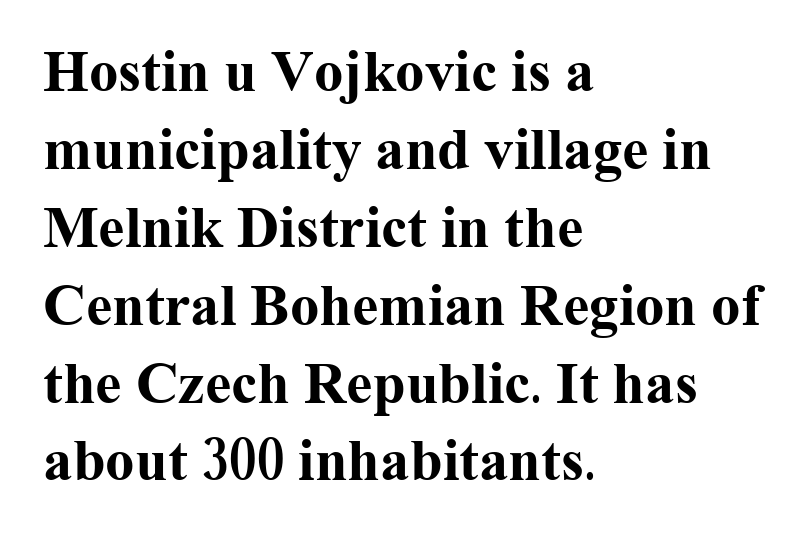
{"serif": "yes", "italic": "no", "bold": "yes", "weight": "bold", "width": "normal", "stroke_contrast": "medium", "x_height": "medium", "monospaced": "no", "underline": "no", "align": "left", "line_spacing": "normal", "line_spacing_ratio": 1.32, "letter_spacing": "normal", "letter_spacing_em": 0.0, "glyph_px": 59}
